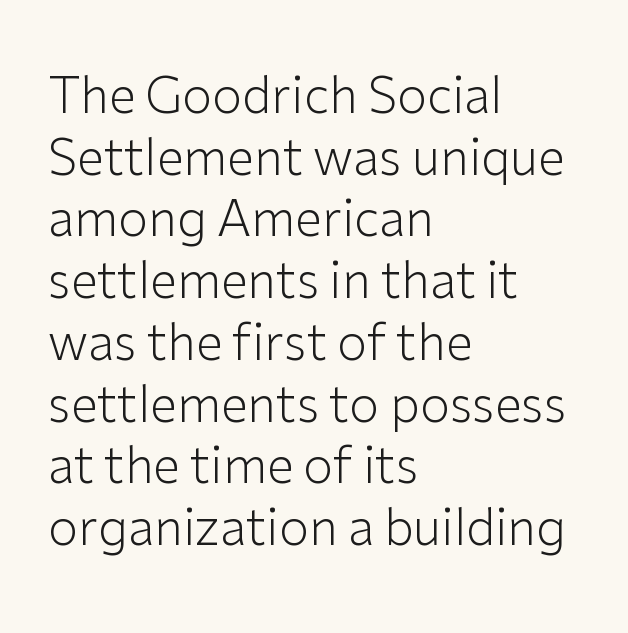
The image shows 49 px light sans-serif type, upright; set left-aligned, normal line spacing (1.26x), normal letter spacing, not underlined; low stroke contrast and a medium x-height.
